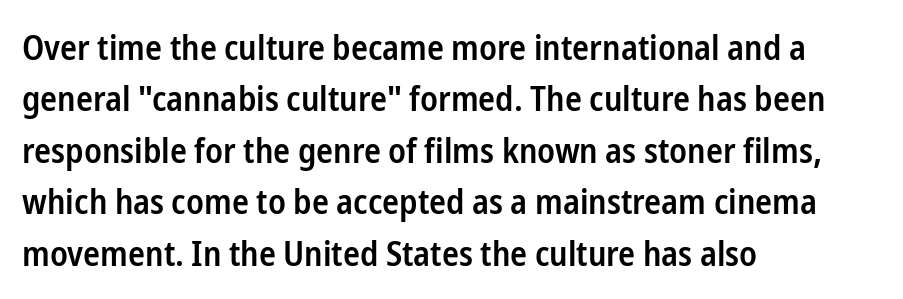
{"serif": "no", "italic": "no", "bold": "semi", "weight": "semibold", "width": "condensed", "stroke_contrast": "low", "x_height": "medium", "monospaced": "no", "underline": "no", "align": "left", "line_spacing": "normal", "line_spacing_ratio": 1.47, "letter_spacing": "normal", "letter_spacing_em": 0.0, "glyph_px": 35}
